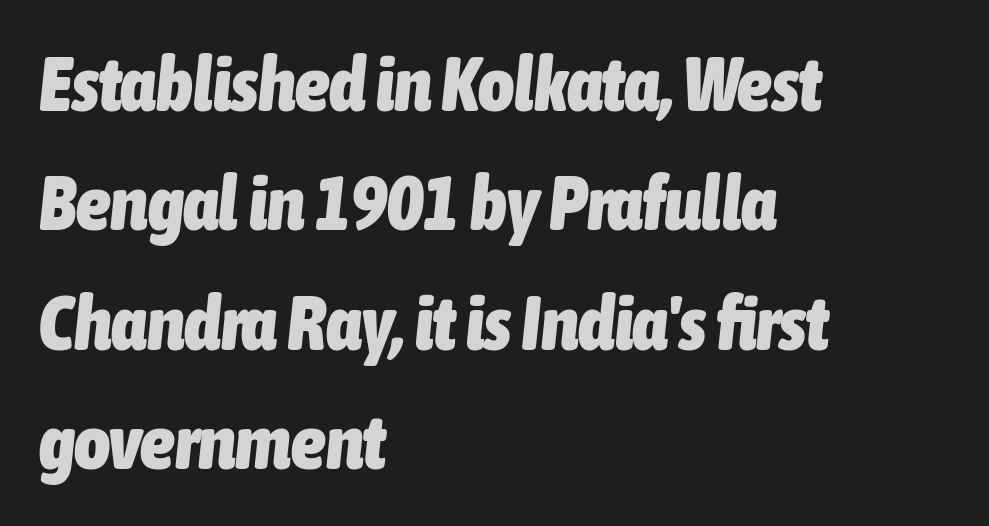
Plenty of ink on the page — the face is bold. Each letter keeps its own natural width here, so spacing adapts to shape. All the whitespace from short lines collects on the right. The typography opts for an oblique posture over an upright one. The gap between lines stays unmarked.
